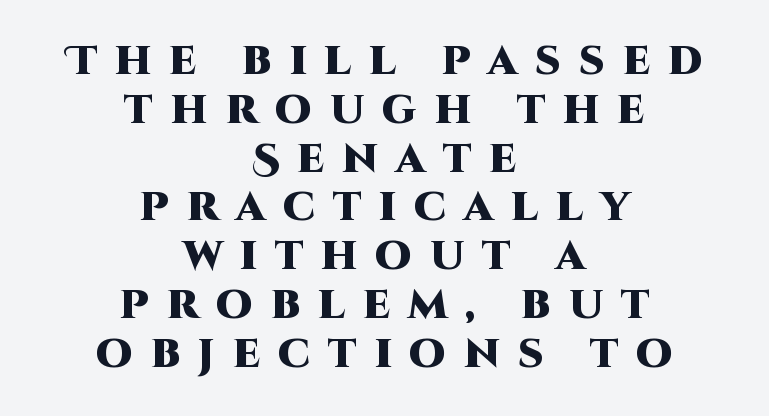
Q: Is the text bold? A: Yes.
Q: Is the text italic (slanted)? A: No, it is upright.
Q: Is the typeface a serif or a sans-serif typeface? A: Sans-serif.
Q: Is the text underlined? A: No.
Q: How is the paragraph aligned? A: Centered.
Q: Is the spacing between letters normal or unusually wide? A: Unusually wide.
Q: Width (condensed, normal, or wide)? A: Normal.
Q: Stroke contrast? A: High.
Q: x-height? A: Large.
Q: Monospaced? A: No.
